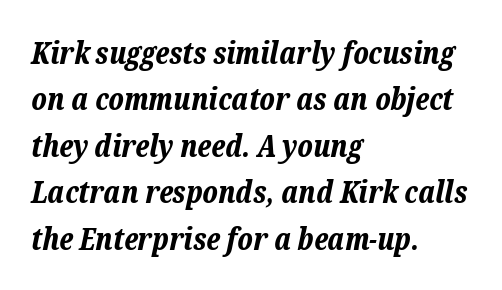
{"italic": "yes", "lean": "right", "slant_degrees": 12, "bold": "yes", "weight": "bold", "width": "normal", "stroke_contrast": "low", "x_height": "medium", "monospaced": "no", "underline": "no", "align": "left", "line_spacing": "normal", "line_spacing_ratio": 1.55, "letter_spacing": "normal", "letter_spacing_em": 0.0, "glyph_px": 30}
